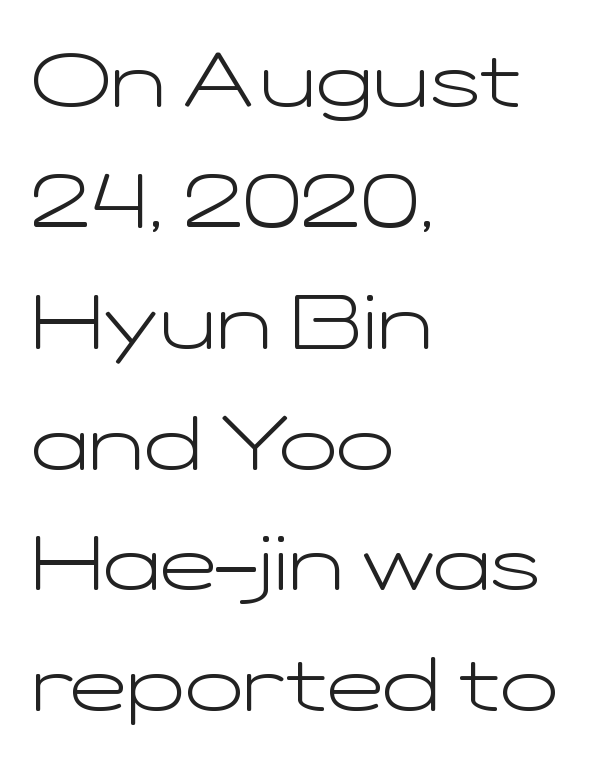
The image shows 76 px light, wide sans-serif type, upright; set left-aligned, normal line spacing (1.59x), normal letter spacing, not underlined; low stroke contrast and a medium x-height.
